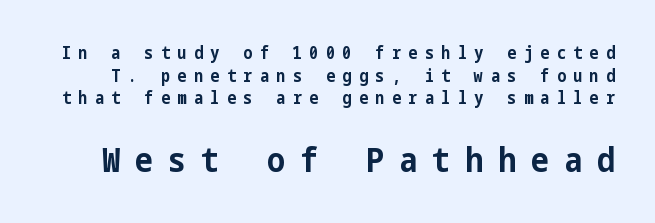
Q: Is the text bold? A: Yes.
Q: Is the text italic (slanted)? A: No, it is upright.
Q: Is the typeface a serif or a sans-serif typeface? A: Sans-serif.
Q: Is the text underlined? A: No.
Q: Is the spacing between letters normal or unusually wide? A: Unusually wide.
Q: Is the spacing between lines tight, normal or loose? A: Normal.
Q: Which block of text is set in a larger size, the first (top) or the second (bottom)? A: The second (bottom) one.
Q: Width (condensed, normal, or wide)? A: Condensed.
Q: Stroke contrast? A: Low.
Q: x-height? A: Medium.
